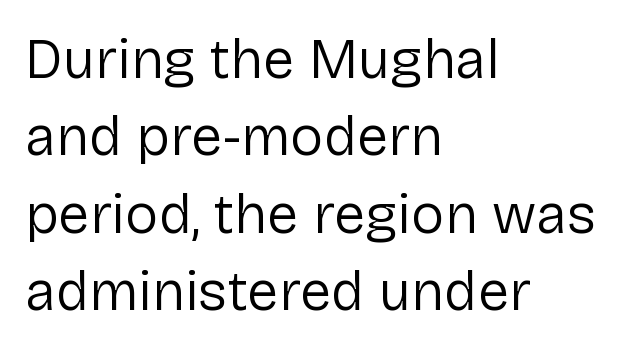
The image shows 56 px regular-weight sans-serif type, upright; set left-aligned, normal line spacing (1.38x), normal letter spacing, not underlined; low stroke contrast and a medium x-height.
